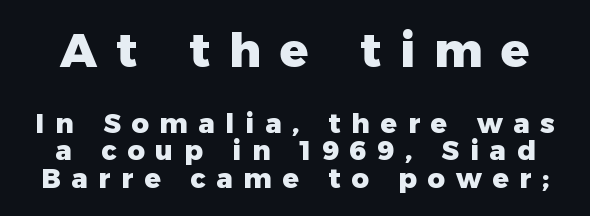
The image shows 47 px heavy sans-serif type, upright; set tight line spacing (1.01x), unusually wide letter spacing (+0.4 em), not underlined; the first (top) block is 1.74x larger; low stroke contrast and a medium x-height.
